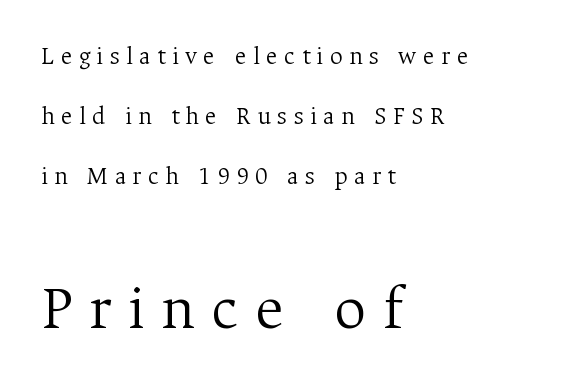
{"serif": "yes", "italic": "no", "bold": "no", "weight": "light", "width": "normal", "stroke_contrast": "medium", "x_height": "medium", "monospaced": "no", "underline": "no", "align": "left", "line_spacing": "loose", "line_spacing_ratio": 2.4, "letter_spacing": "wide", "letter_spacing_em": 0.26, "larger_block": "second", "size_ratio": 2.52, "glyph_px": 63}
